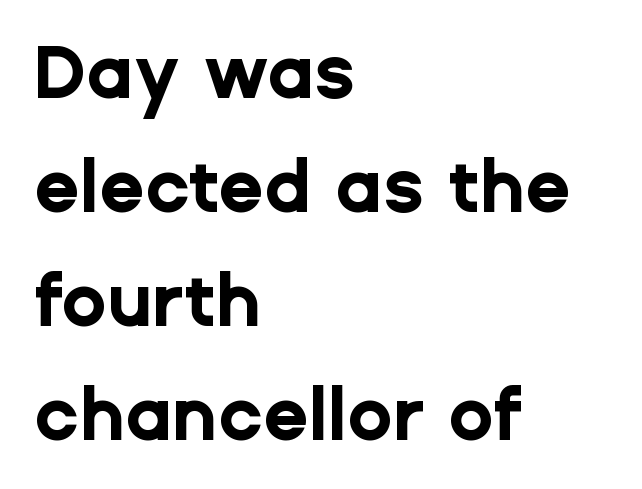
The image shows 74 px bold sans-serif type, upright; set left-aligned, normal line spacing (1.54x), normal letter spacing, not underlined; low stroke contrast and a medium x-height.
